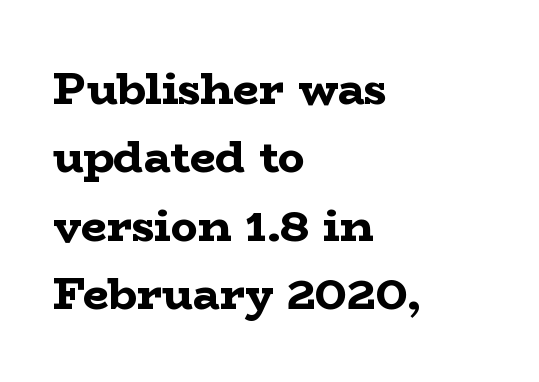
The image shows 45 px bold, wide serif type, upright; set left-aligned, normal line spacing (1.52x), normal letter spacing, not underlined; low stroke contrast and a medium x-height.
